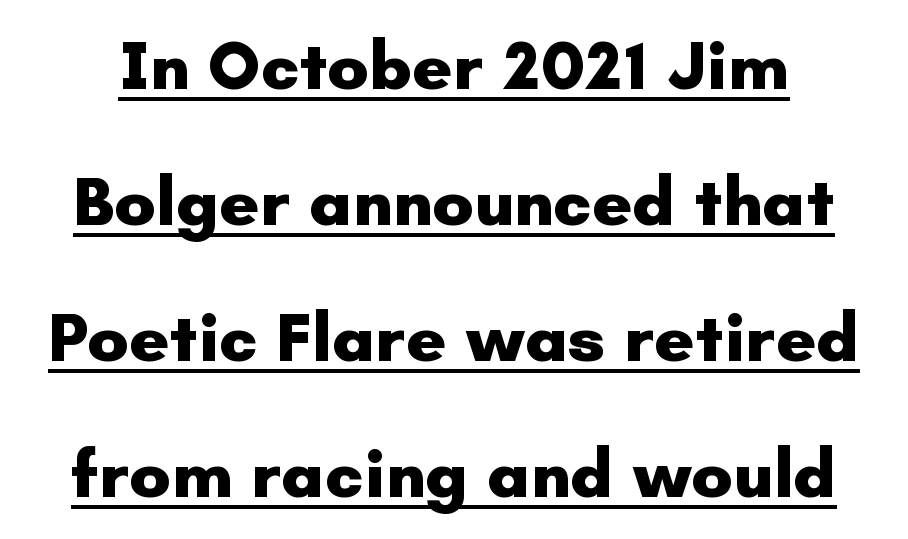
What's the leading like? Stretched, with rows far apart. Spacing verdict: proportional, widths tailored to each character. Grotesque or geometric, the face here clearly has no serifs. This is roman type, the default non-slanted kind. The face used here appears with an underline applied. Pretty heavy lettering here — definitely bold.
